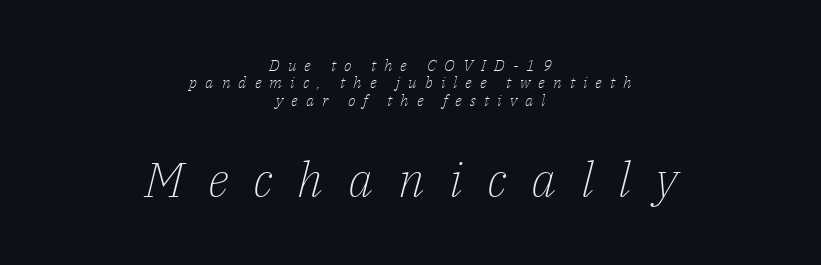
{"serif": "yes", "italic": "yes", "lean": "right", "slant_degrees": 14, "bold": "no", "weight": "light", "width": "normal", "stroke_contrast": "low", "x_height": "medium", "monospaced": "no", "underline": "no", "align": "center", "line_spacing": "tight", "line_spacing_ratio": 1.09, "letter_spacing": "wide", "letter_spacing_em": 0.5, "larger_block": "second", "size_ratio": 3.06, "glyph_px": 49}
